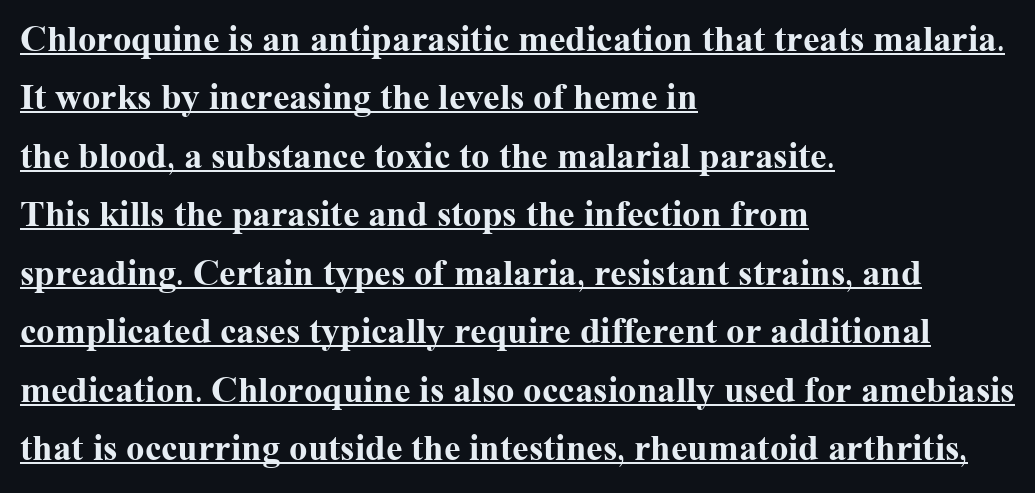
Q: Is the text bold? A: Yes.
Q: Is the text italic (slanted)? A: No, it is upright.
Q: Is the typeface a serif or a sans-serif typeface? A: Serif.
Q: Is the text underlined? A: Yes.
Q: How is the paragraph aligned? A: Left-aligned.
Q: Is the spacing between letters normal or unusually wide? A: Normal.
Q: Is the spacing between lines tight, normal or loose? A: Normal.
Q: Width (condensed, normal, or wide)? A: Normal.
Q: Stroke contrast? A: Medium.
Q: x-height? A: Medium.
Q: Monospaced? A: No.
